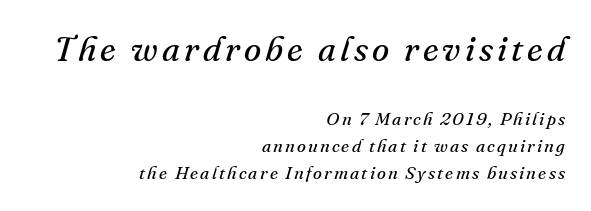
The image shows 35 px regular-weight serif type, italic (leaning right); set right-aligned, normal line spacing (1.51x), not underlined; the first (top) block is 1.94x larger; medium stroke contrast and a small x-height.
